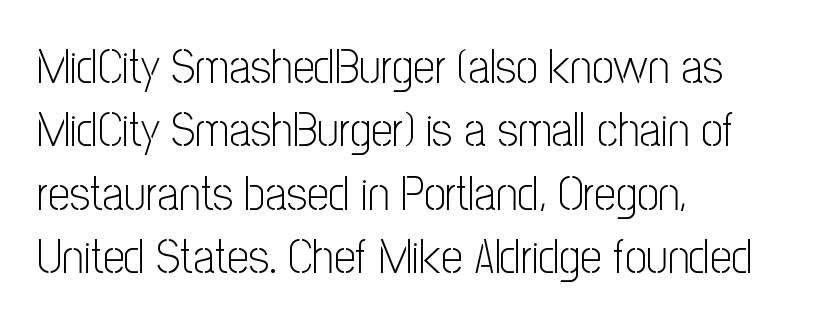
Is the letter spacing exaggerated? No — it looks like the ordinary default. Note the varied advance widths — an 'i' is clearly narrower than an 'm'. The rendering anchors every line to the left-hand side. This rendering features lettering with no underline. This sample uses a sans-serif face. Is this a heavy cut? Hardly; it is regular or lighter.
